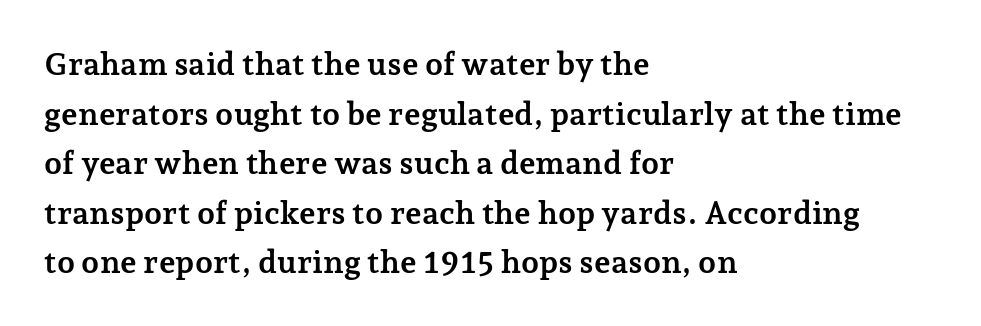
The image shows 32 px semibold serif type, upright; set left-aligned, normal line spacing (1.55x), normal letter spacing, not underlined; low stroke contrast and a medium x-height.
